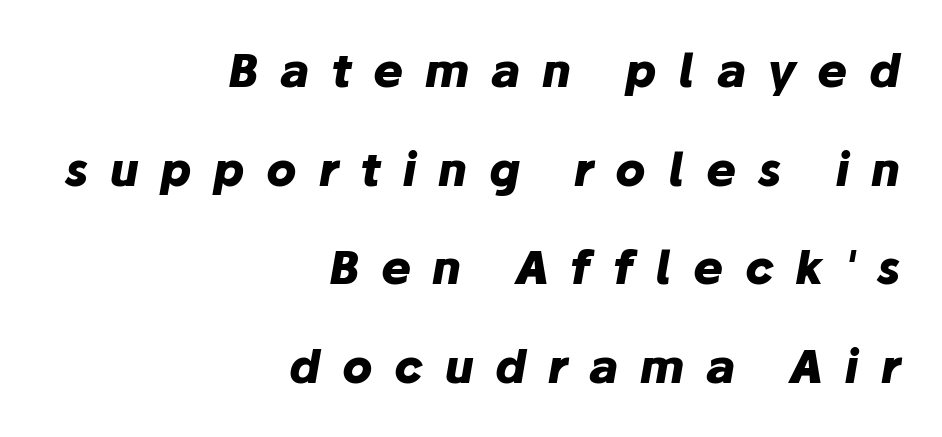
Q: Is the text bold? A: Yes.
Q: Is the text italic (slanted)? A: Yes, it leans right by about 10 degrees.
Q: Is the text underlined? A: No.
Q: How is the paragraph aligned? A: Right-aligned.
Q: Is the spacing between letters normal or unusually wide? A: Unusually wide.
Q: Is the spacing between lines tight, normal or loose? A: Loose.
Q: Width (condensed, normal, or wide)? A: Normal.
Q: Stroke contrast? A: Low.
Q: x-height? A: Medium.
Q: Monospaced? A: No.
